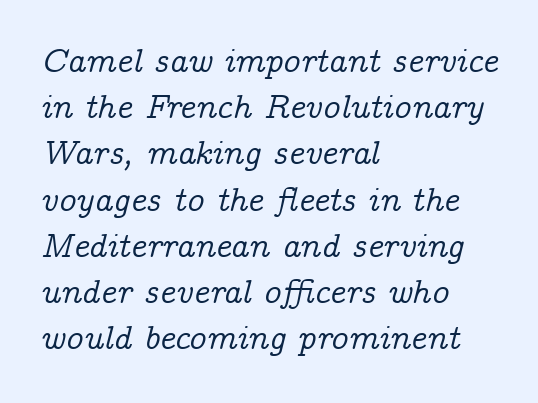
The image shows 34 px serif type, italic (leaning right); set left-aligned, normal line spacing (1.36x), normal letter spacing, not underlined; low stroke contrast and a medium x-height.
